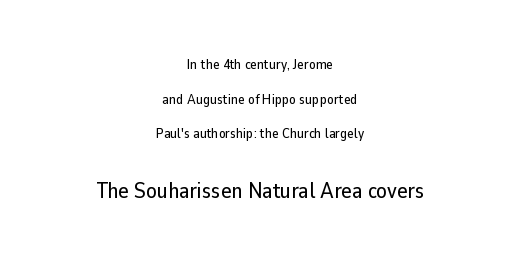
The image shows 22 px text type, upright; set centered, loose line spacing (2.47x), normal letter spacing, not underlined; the second (bottom) block is 1.57x larger.
